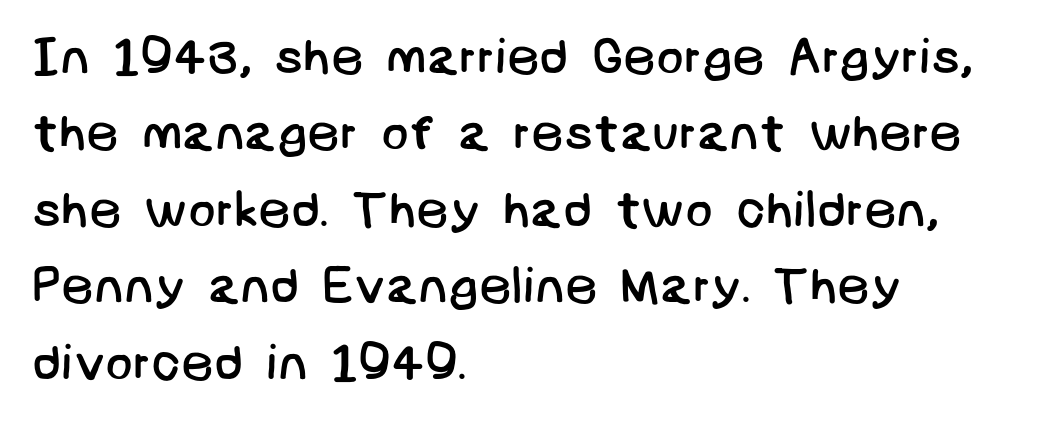
Q: Is the text bold? A: No.
Q: Is the typeface a serif or a sans-serif typeface? A: Sans-serif.
Q: Is the text underlined? A: No.
Q: How is the paragraph aligned? A: Left-aligned.
Q: Is the spacing between letters normal or unusually wide? A: Normal.
Q: Is the spacing between lines tight, normal or loose? A: Normal.
Q: Width (condensed, normal, or wide)? A: Normal.
Q: Stroke contrast? A: Low.
Q: x-height? A: Large.
